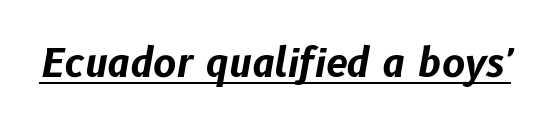
The image shows 39 px bold type, italic (leaning right); set normal letter spacing, underlined; low stroke contrast and a medium x-height.
